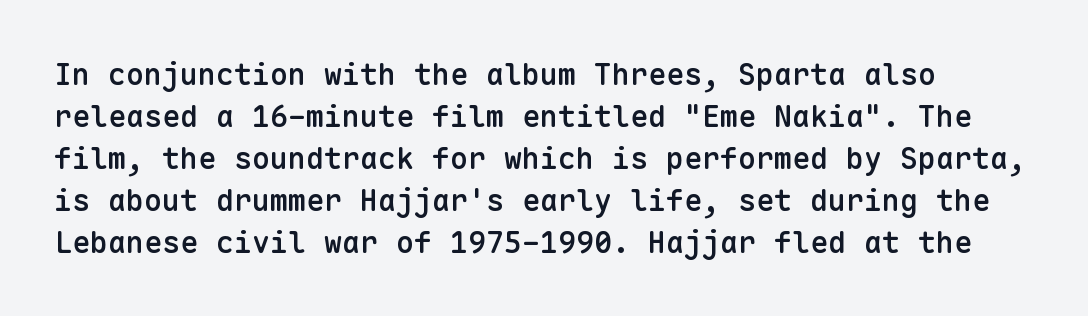
Q: Is the text bold? A: Semi-bold.
Q: Is the text italic (slanted)? A: No, it is upright.
Q: Is the typeface a serif or a sans-serif typeface? A: Sans-serif.
Q: Is the text underlined? A: No.
Q: Is the spacing between letters normal or unusually wide? A: Normal.
Q: Is the spacing between lines tight, normal or loose? A: Normal.
Q: Width (condensed, normal, or wide)? A: Normal.
Q: Stroke contrast? A: Low.
Q: x-height? A: Medium.
Q: Monospaced? A: Yes.
